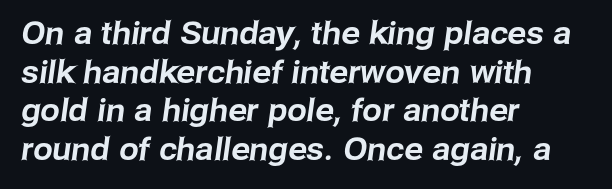
Q: Is the typeface a serif or a sans-serif typeface? A: Sans-serif.
Q: Is the text underlined? A: No.
Q: How is the paragraph aligned? A: Left-aligned.
Q: Is the spacing between letters normal or unusually wide? A: Normal.
Q: Is the spacing between lines tight, normal or loose? A: Normal.
Q: Width (condensed, normal, or wide)? A: Normal.
Q: Stroke contrast? A: Low.
Q: x-height? A: Medium.
Q: Monospaced? A: No.
